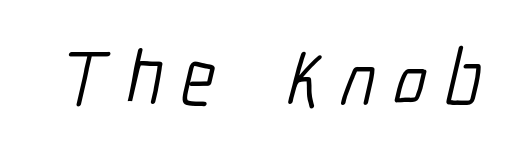
The image shows 78 px light, condensed sans-serif type; set unusually wide letter spacing (+0.24 em), not underlined; low stroke contrast and a medium x-height.
